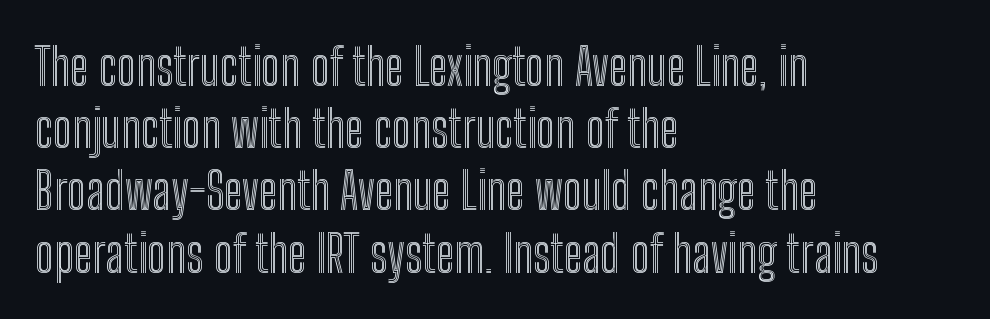
{"italic": "no", "width": "condensed", "x_height": "medium", "monospaced": "no", "underline": "no", "align": "left", "line_spacing_ratio": 1.22, "letter_spacing": "normal", "letter_spacing_em": 0.0, "glyph_px": 51}
